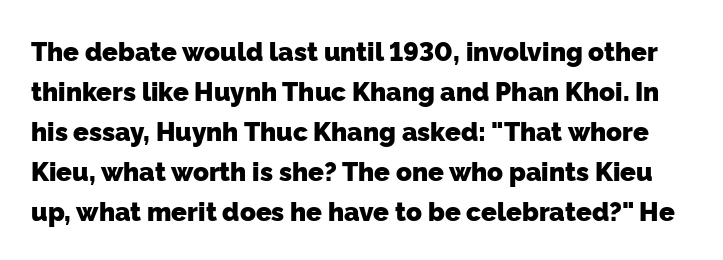
Q: Is the text bold? A: Yes.
Q: Is the text underlined? A: No.
Q: Is the spacing between letters normal or unusually wide? A: Normal.
Q: Is the spacing between lines tight, normal or loose? A: Normal.
